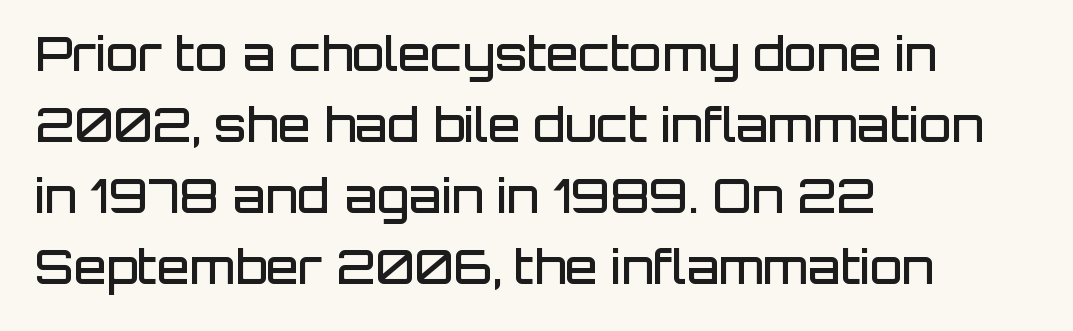
The image shows 47 px semibold sans-serif type, upright; set left-aligned, normal line spacing (1.51x), normal letter spacing, not underlined; low stroke contrast and a large x-height.
